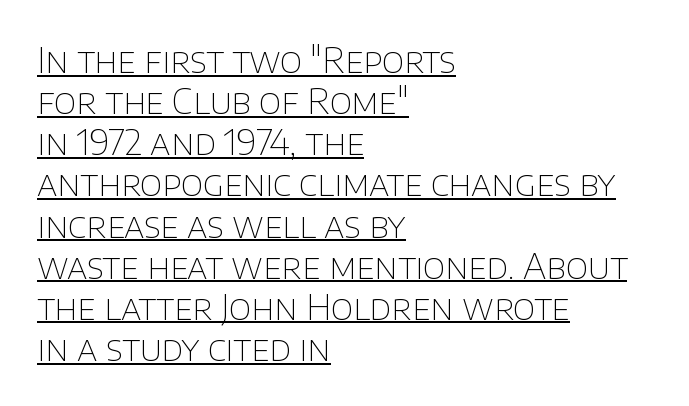
Q: Is the text bold? A: No.
Q: Is the text italic (slanted)? A: No, it is upright.
Q: Is the typeface a serif or a sans-serif typeface? A: Sans-serif.
Q: Is the text underlined? A: Yes.
Q: How is the paragraph aligned? A: Left-aligned.
Q: Is the spacing between letters normal or unusually wide? A: Normal.
Q: Width (condensed, normal, or wide)? A: Normal.
Q: Stroke contrast? A: Low.
Q: x-height? A: Large.
Q: Monospaced? A: No.
